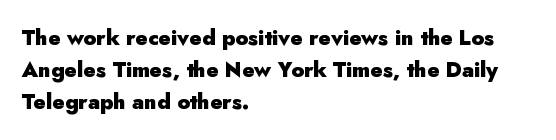
The image shows 21 px bold type, upright; set left-aligned, normal line spacing (1.53x), normal letter spacing, not underlined.
